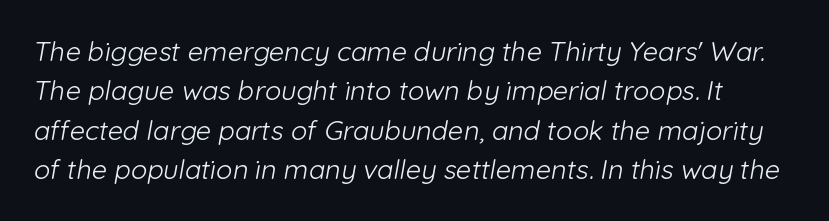
The zone under the glyphs is completely vacant. This sample uses plain, unmodified letter spacing. The cut favours lightness, reaching ordinary text weight at its darkest. Line spacing here is normal.
